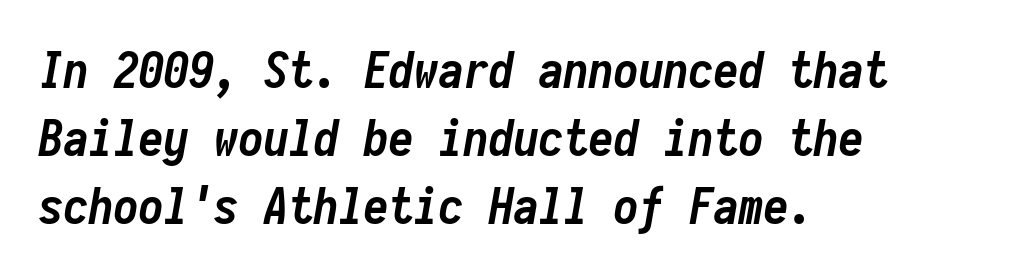
Letters rest on an invisible, unmarked baseline. These lines sit exactly where default settings would place them. Casual observation: everything's shoved over to the left. The strokes are fattened all the way to bold.
